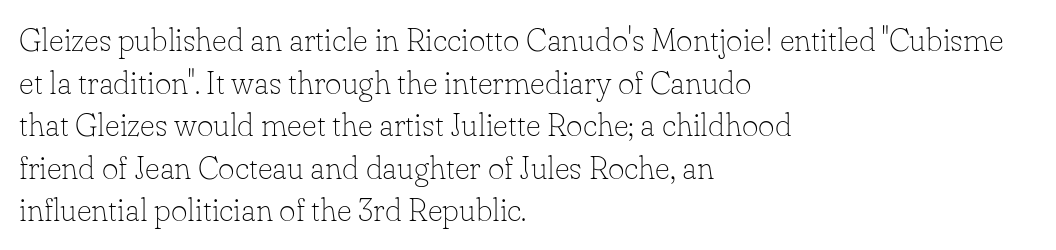
The space beneath each line is pristine and unruled. The line-height multiplier appears to be the usual default. The passage shown has conventional tracking throughout. Do the characters align in a grid? No, the font is proportional. The rendering anchors every line to the left-hand side.
